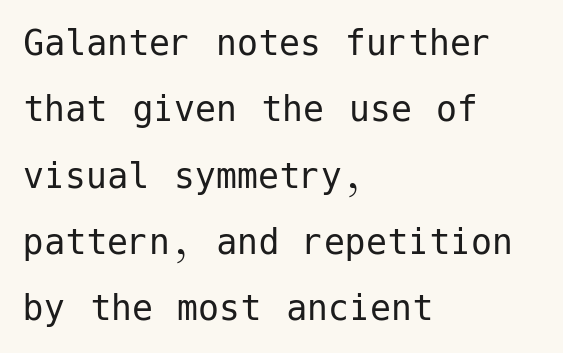
Stroke mass is kept to a normal reading level or below. These lines were composed using upright roman letters. Where is the straight margin? On the left. What's the leading like? Ordinary, nothing unusual.
